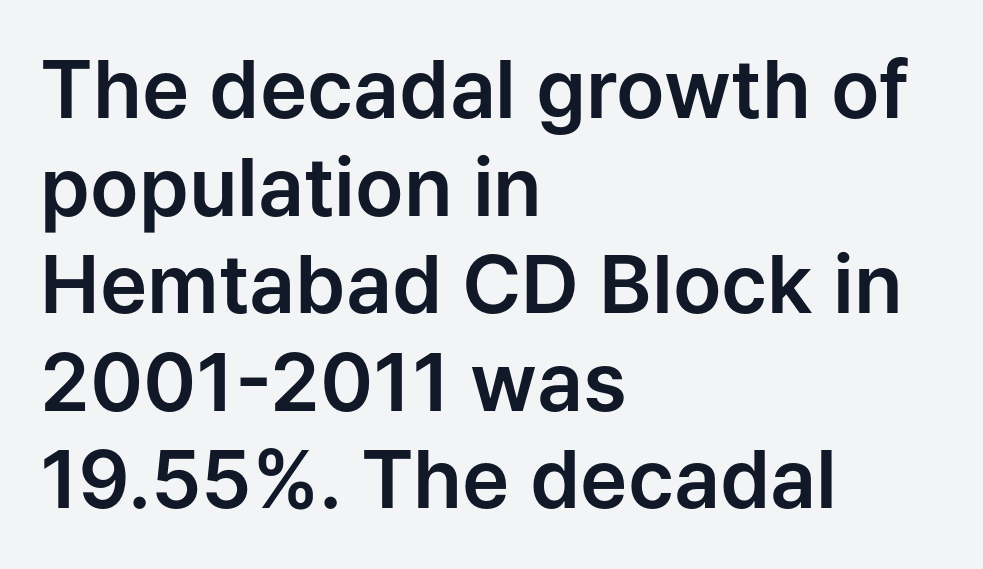
Q: Is the text italic (slanted)? A: No, it is upright.
Q: Is the typeface a serif or a sans-serif typeface? A: Sans-serif.
Q: Is the text underlined? A: No.
Q: How is the paragraph aligned? A: Left-aligned.
Q: Is the spacing between letters normal or unusually wide? A: Normal.
Q: Width (condensed, normal, or wide)? A: Normal.
Q: Stroke contrast? A: Low.
Q: x-height? A: Medium.
Q: Monospaced? A: No.
